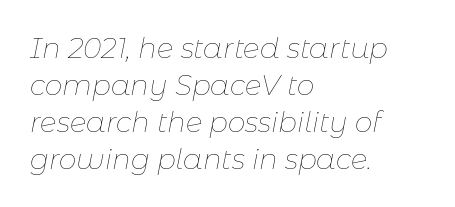
The setting favours the left margin, as ordinary paragraphs usually do. Descender tails drop into unmarked territory. Spacing verdict: proportional, widths tailored to each character. This block has exactly the height ordinary leading produces.
